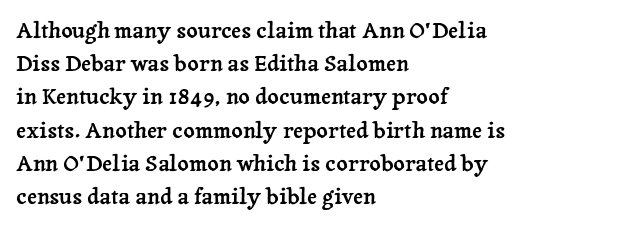
These lines keep a tight, regular rhythm from letter to letter. Vertical spacing — default. No word sits above an underline. The setting favours the left margin, as ordinary paragraphs usually do. The font's upright variant was chosen for this text.
